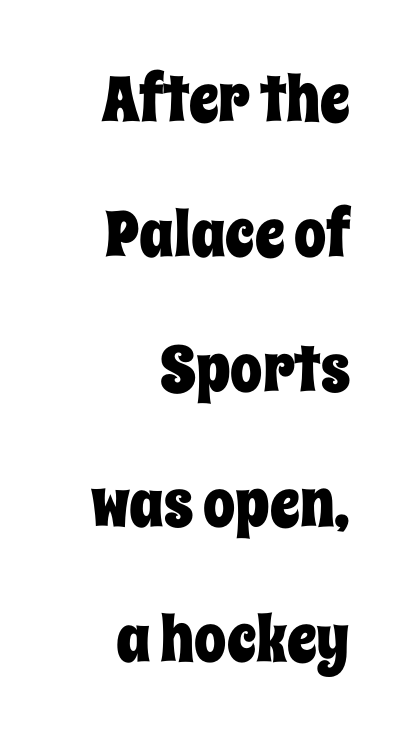
Q: Is the text italic (slanted)? A: No, it is upright.
Q: Is the text underlined? A: No.
Q: How is the paragraph aligned? A: Right-aligned.
Q: Is the spacing between letters normal or unusually wide? A: Normal.
Q: Is the spacing between lines tight, normal or loose? A: Loose.
Q: Width (condensed, normal, or wide)? A: Condensed.
Q: Stroke contrast? A: Low.
Q: x-height? A: Large.
Q: Monospaced? A: No.
